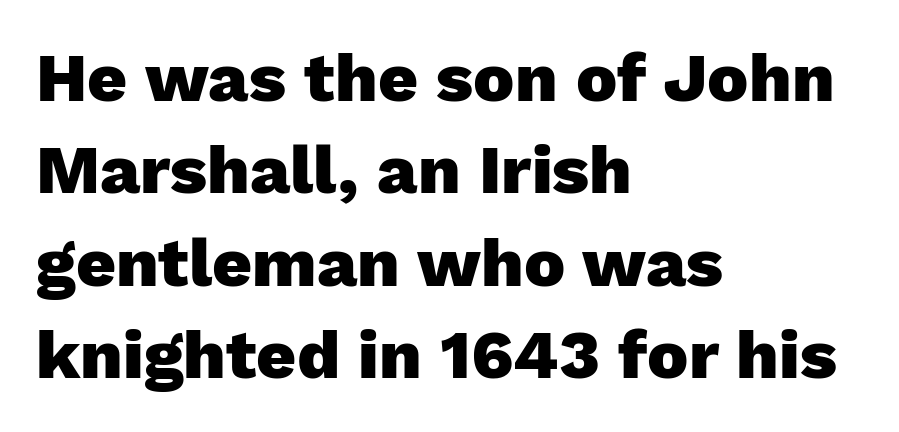
Q: Is the text bold? A: Yes.
Q: Is the text italic (slanted)? A: No, it is upright.
Q: Is the typeface a serif or a sans-serif typeface? A: Sans-serif.
Q: Is the text underlined? A: No.
Q: How is the paragraph aligned? A: Left-aligned.
Q: Is the spacing between letters normal or unusually wide? A: Normal.
Q: Is the spacing between lines tight, normal or loose? A: Normal.
Q: Width (condensed, normal, or wide)? A: Normal.
Q: Stroke contrast? A: Low.
Q: x-height? A: Medium.
Q: Monospaced? A: No.
